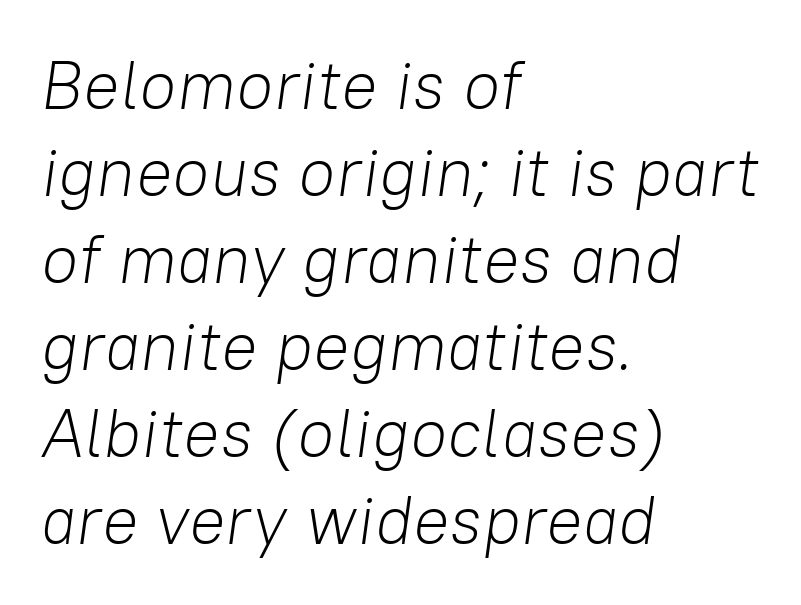
Q: Is the text bold? A: No.
Q: Is the text italic (slanted)? A: Yes, it leans right by about 8 degrees.
Q: Is the text underlined? A: No.
Q: How is the paragraph aligned? A: Left-aligned.
Q: Is the spacing between letters normal or unusually wide? A: Normal.
Q: Is the spacing between lines tight, normal or loose? A: Normal.
Q: Width (condensed, normal, or wide)? A: Normal.
Q: Stroke contrast? A: Low.
Q: x-height? A: Medium.
Q: Monospaced? A: No.
